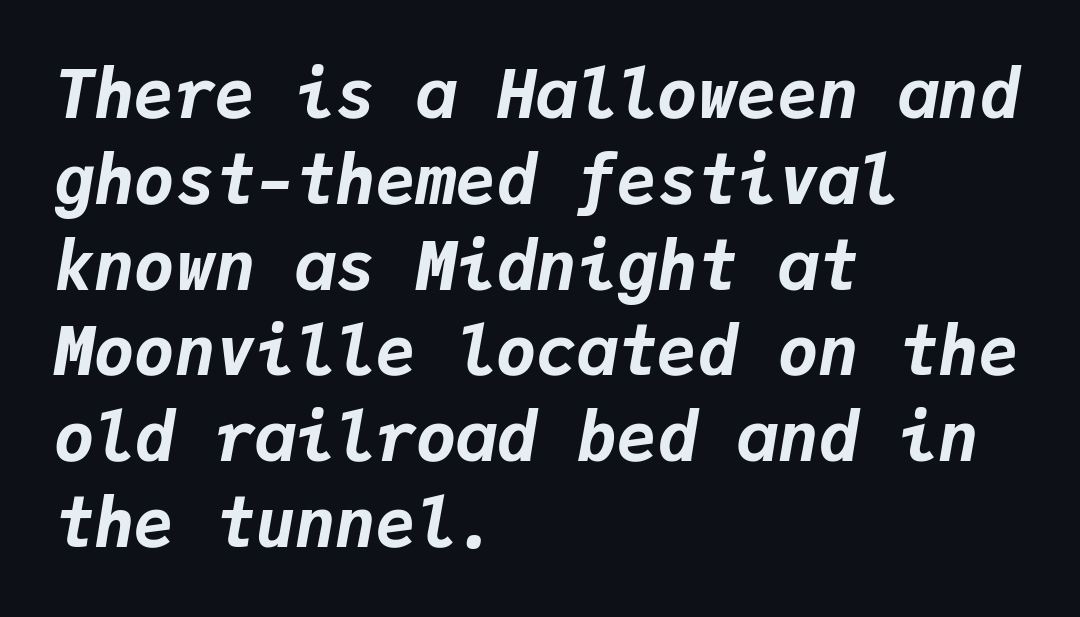
Q: Is the text bold? A: Yes.
Q: Is the text italic (slanted)? A: Yes, it leans right by about 9 degrees.
Q: Is the text underlined? A: No.
Q: How is the paragraph aligned? A: Left-aligned.
Q: Is the spacing between letters normal or unusually wide? A: Normal.
Q: Is the spacing between lines tight, normal or loose? A: Normal.
Q: Width (condensed, normal, or wide)? A: Normal.
Q: Stroke contrast? A: Low.
Q: x-height? A: Medium.
Q: Monospaced? A: Yes.
